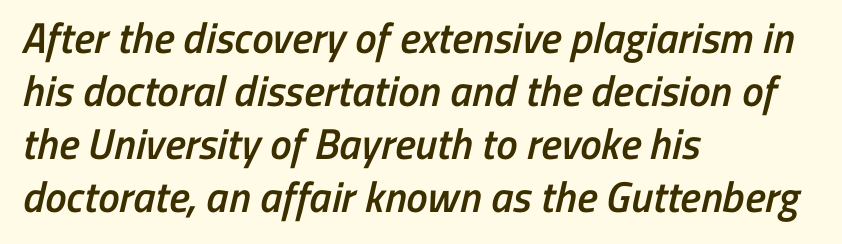
Q: Is the text bold? A: Semi-bold.
Q: Is the typeface a serif or a sans-serif typeface? A: Sans-serif.
Q: Is the text underlined? A: No.
Q: How is the paragraph aligned? A: Left-aligned.
Q: Is the spacing between letters normal or unusually wide? A: Normal.
Q: Width (condensed, normal, or wide)? A: Condensed.
Q: Stroke contrast? A: Low.
Q: x-height? A: Medium.
Q: Monospaced? A: No.
